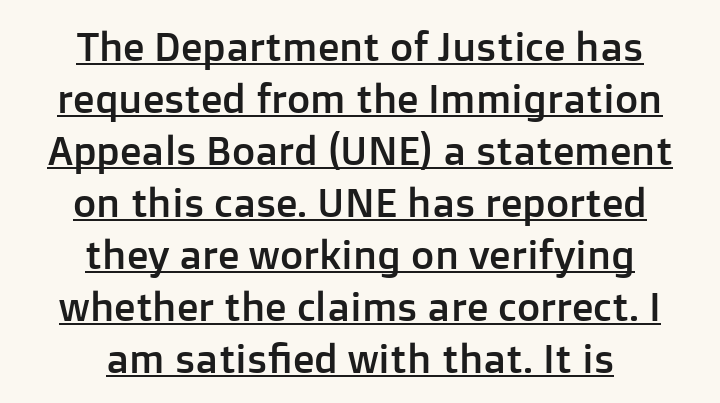
Q: Is the text italic (slanted)? A: No, it is upright.
Q: Is the typeface a serif or a sans-serif typeface? A: Sans-serif.
Q: Is the text underlined? A: Yes.
Q: How is the paragraph aligned? A: Centered.
Q: Is the spacing between letters normal or unusually wide? A: Normal.
Q: Is the spacing between lines tight, normal or loose? A: Normal.
Q: Width (condensed, normal, or wide)? A: Normal.
Q: Stroke contrast? A: Low.
Q: x-height? A: Medium.
Q: Monospaced? A: No.
